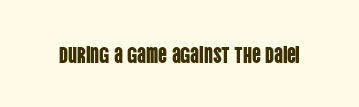
{"italic": "no", "underline": "no", "letter_spacing": "normal", "letter_spacing_em": 0.0, "glyph_px": 22}
